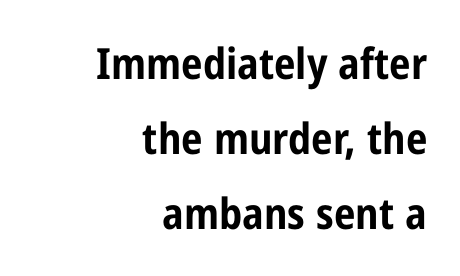
The image shows 43 px bold, condensed sans-serif type, upright; set right-aligned, line spacing 1.75x, normal letter spacing, not underlined; low stroke contrast and a medium x-height.
